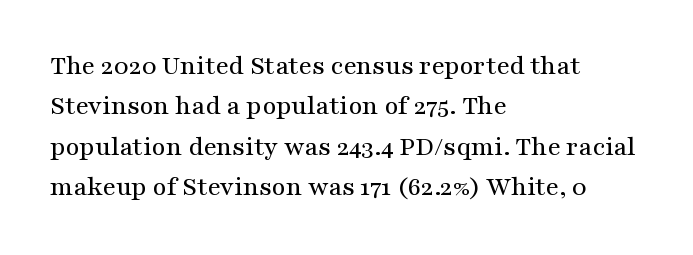
No italicization has been applied; the sample stays upright. This block has exactly the height ordinary leading produces. Students, note that the glyphs here touch the page at normal intervals. Typeset ragged right — the left edge is the straight one.
